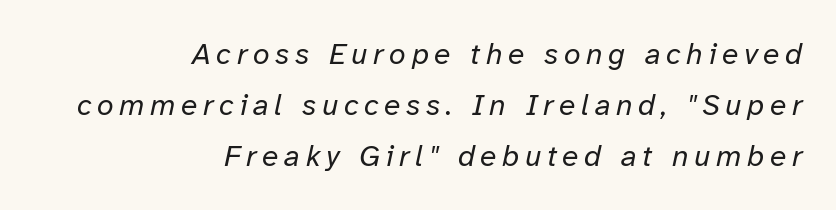
{"italic": "yes", "lean": "right", "slant_degrees": 12, "bold": "no", "weight": "regular", "width": "normal", "stroke_contrast": "low", "x_height": "medium", "monospaced": "no", "underline": "no", "align": "right", "line_spacing": "normal", "line_spacing_ratio": 1.7, "glyph_px": 30}
